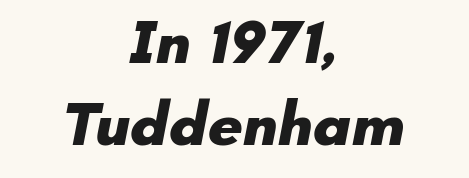
Q: Is the text bold? A: Yes.
Q: Is the typeface a serif or a sans-serif typeface? A: Sans-serif.
Q: Is the text underlined? A: No.
Q: How is the paragraph aligned? A: Centered.
Q: Is the spacing between letters normal or unusually wide? A: Normal.
Q: Is the spacing between lines tight, normal or loose? A: Normal.
Q: Width (condensed, normal, or wide)? A: Normal.
Q: Stroke contrast? A: Low.
Q: x-height? A: Small.
Q: Monospaced? A: No.
